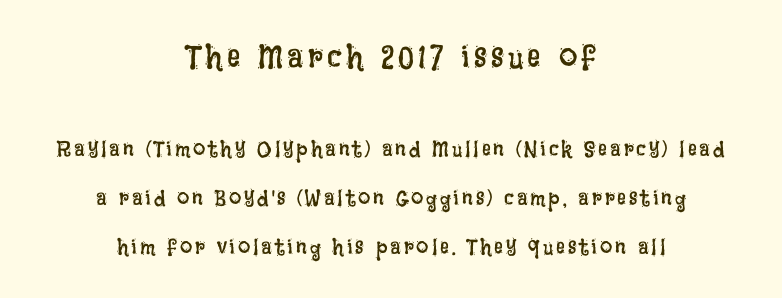
Q: Is the text bold? A: No.
Q: Is the text italic (slanted)? A: No, it is upright.
Q: Is the text underlined? A: No.
Q: How is the paragraph aligned? A: Centered.
Q: Is the spacing between lines tight, normal or loose? A: Loose.
Q: Which block of text is set in a larger size, the first (top) or the second (bottom)? A: The first (top) one.
Q: Width (condensed, normal, or wide)? A: Condensed.
Q: Stroke contrast? A: Low.
Q: x-height? A: Large.
Q: Monospaced? A: No.
